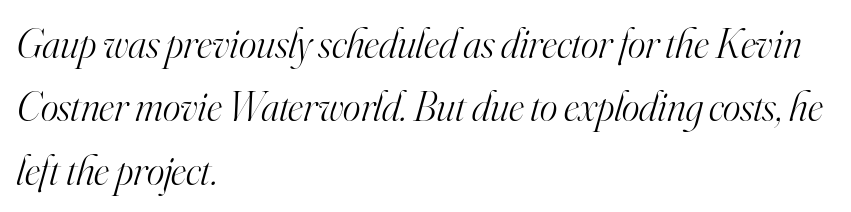
Q: Is the text bold? A: No.
Q: Is the text italic (slanted)? A: Yes, it leans right by about 16 degrees.
Q: Is the typeface a serif or a sans-serif typeface? A: Serif.
Q: Is the text underlined? A: No.
Q: How is the paragraph aligned? A: Left-aligned.
Q: Is the spacing between letters normal or unusually wide? A: Normal.
Q: Is the spacing between lines tight, normal or loose? A: Normal.
Q: Width (condensed, normal, or wide)? A: Normal.
Q: Stroke contrast? A: High.
Q: x-height? A: Small.
Q: Monospaced? A: No.
